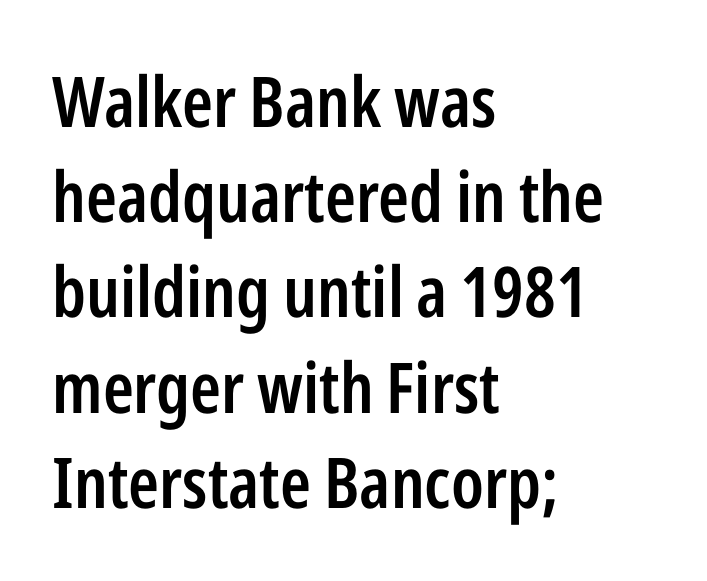
{"serif": "no", "italic": "no", "bold": "semi", "weight": "semibold", "width": "condensed", "stroke_contrast": "low", "x_height": "medium", "monospaced": "no", "underline": "no", "align": "left", "line_spacing": "normal", "line_spacing_ratio": 1.36, "letter_spacing": "normal", "letter_spacing_em": 0.0, "glyph_px": 70}
